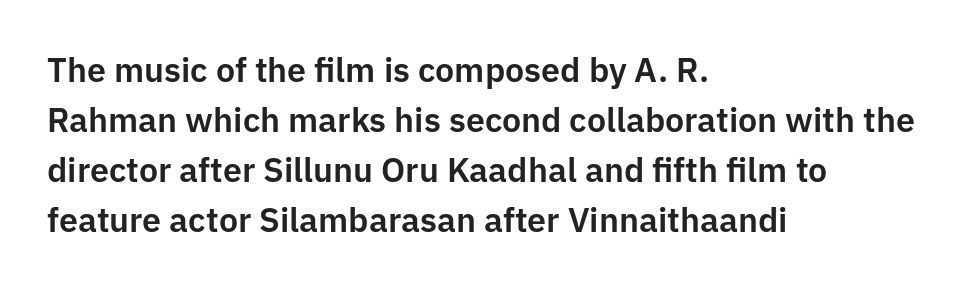
Lines of text with bare space underneath. One glance says typical: line gaps are just what's usual. Note the varied advance widths — an 'i' is clearly narrower than an 'm'. Style check: upright. The setting favours the left margin, as ordinary paragraphs usually do. Does extra space separate the letters? No, they use regular spacing.
